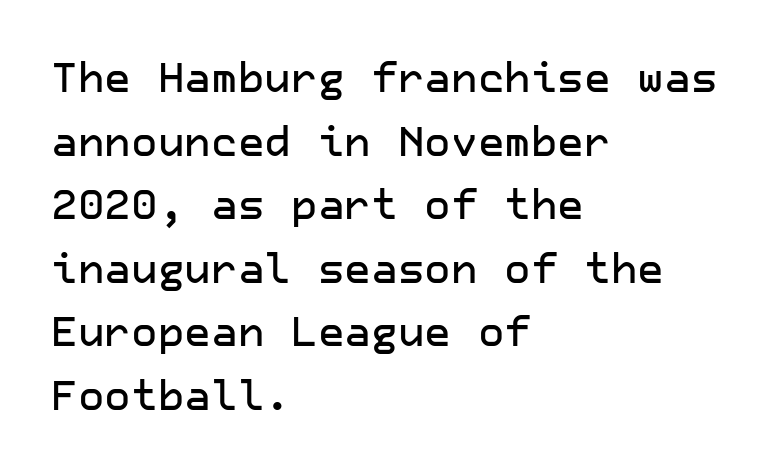
{"serif": "no", "italic": "no", "width": "normal", "stroke_contrast": "low", "x_height": "medium", "underline": "no", "align": "left", "line_spacing": "normal", "line_spacing_ratio": 1.55, "letter_spacing": "normal", "letter_spacing_em": 0.0, "glyph_px": 41}
